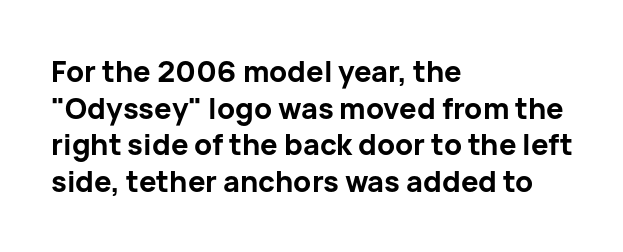
The face used here is proportionally spaced, like ordinary book or web type. Letters rest on an invisible, unmarked baseline. Does the weight exceed regular? Yes, all the way to bold. Are there feet on the stems? There aren't — it's a sans. Is the letter spacing exaggerated? No — it looks like the ordinary default.
